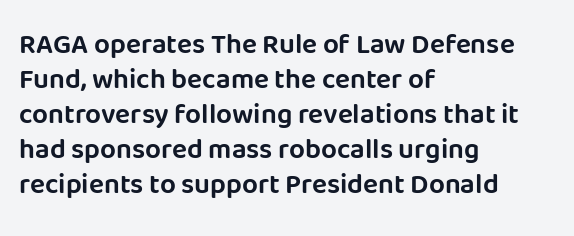
Q: Is the text italic (slanted)? A: No, it is upright.
Q: Is the typeface a serif or a sans-serif typeface? A: Sans-serif.
Q: Is the text underlined? A: No.
Q: How is the paragraph aligned? A: Left-aligned.
Q: Is the spacing between letters normal or unusually wide? A: Normal.
Q: Is the spacing between lines tight, normal or loose? A: Normal.
Q: Width (condensed, normal, or wide)? A: Normal.
Q: Stroke contrast? A: Low.
Q: x-height? A: Large.
Q: Monospaced? A: No.
